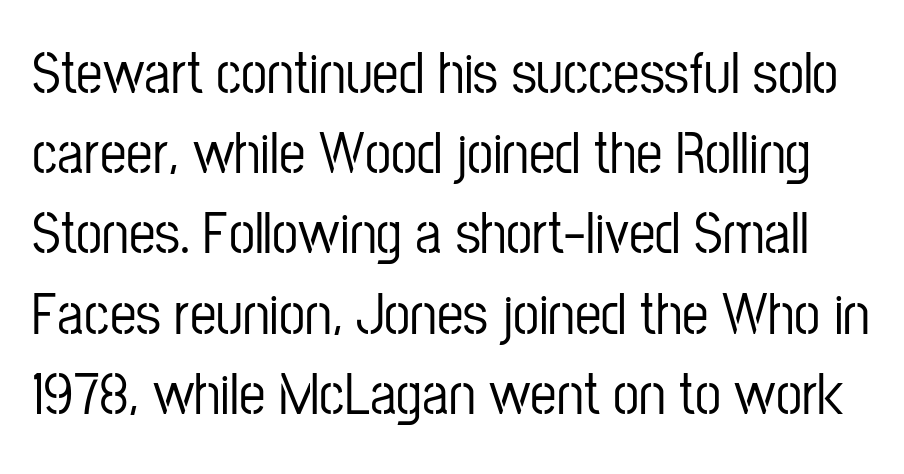
{"serif": "no", "italic": "no", "width": "condensed", "stroke_contrast": "low", "x_height": "medium", "monospaced": "no", "underline": "no", "line_spacing": "normal", "line_spacing_ratio": 1.36, "letter_spacing": "normal", "letter_spacing_em": 0.0, "glyph_px": 59}
